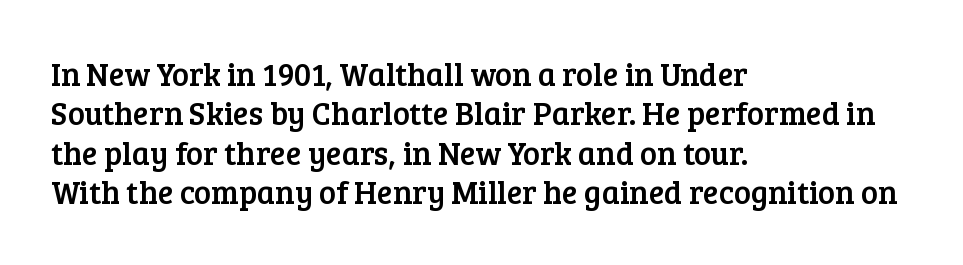
{"serif": "yes", "italic": "no", "width": "normal", "stroke_contrast": "low", "x_height": "medium", "monospaced": "no", "underline": "no", "align": "left", "line_spacing_ratio": 1.23, "letter_spacing": "normal", "letter_spacing_em": 0.0, "glyph_px": 32}
